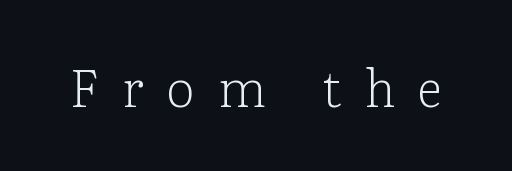
The image shows 51 px light serif type, upright; set unusually wide letter spacing (+0.45 em), not underlined; low stroke contrast and a medium x-height.
